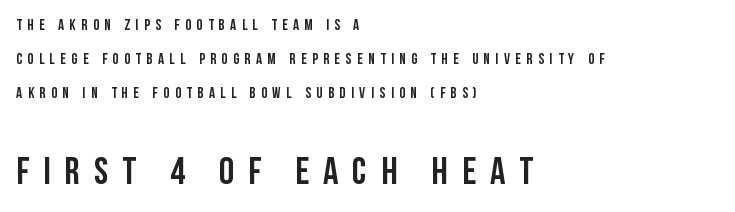
The image shows 38 px condensed sans-serif type, upright; set left-aligned, loose line spacing (2.28x), unusually wide letter spacing (+0.37 em), not underlined; the second (bottom) block is 2.53x larger; low stroke contrast and a large x-height.
